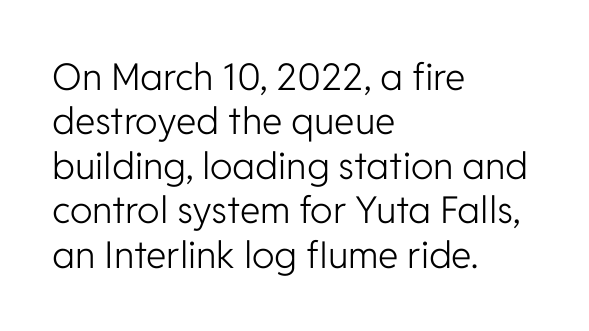
Stems here are at most as thick as an everyday book face. A bare baseline throughout the passage. This sample is left-justified, so line endings fall wherever the words run out. You could call the tracking neutral — neither tight nor loose.
